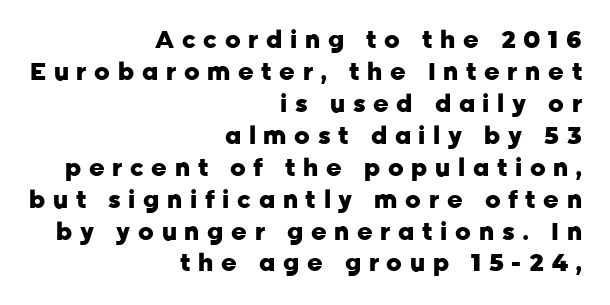
This is the regular roman posture of the typeface. Each row of text sits above clean, open space. If you drew a ruler down the right edge, every line would touch it. Bold? Absolutely — the strokes are thick and heavy. Students, observe: this is what conventionally led text looks like. Display-style spreading of the glyphs; the letterfit is very open.
